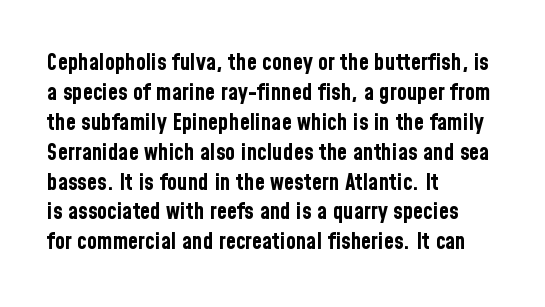
Designer's note — italics off, roman on. Clear beneath every line of the passage. Set as a true bold cut, around the 700 mark. How would I describe the line gaps? Plain and ordinary.
